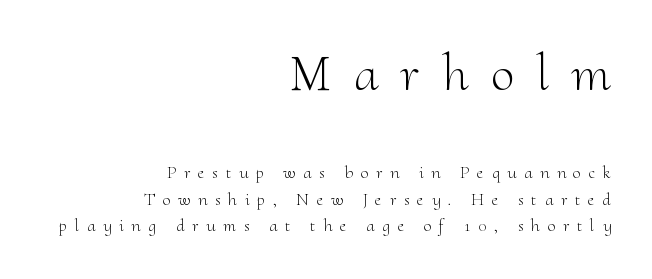
Plain, unruled lines of type. Quick note: not italic, upright. Display-style spreading of the glyphs; the letterfit is very open. The letters carry serifs — small finishing strokes at the ends of their stems.
